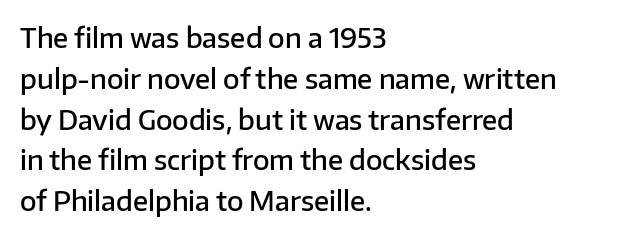
{"italic": "no", "bold": "semi", "underline": "no", "align": "left", "line_spacing": "normal", "line_spacing_ratio": 1.51, "letter_spacing": "normal", "letter_spacing_em": 0.0, "glyph_px": 27}
